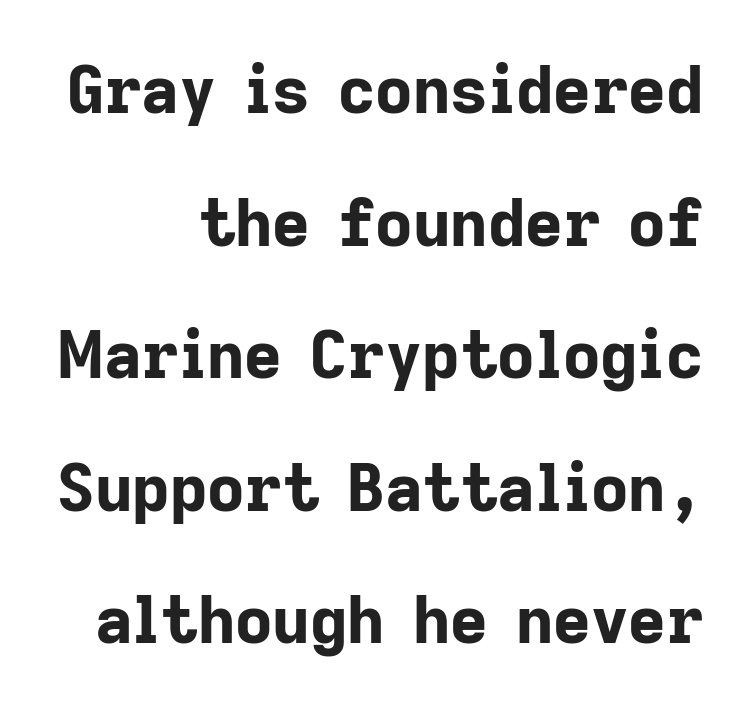
The image shows 65 px bold sans-serif type, upright; set right-aligned, loose line spacing (2.04x), normal letter spacing, not underlined; low stroke contrast and a medium x-height.
